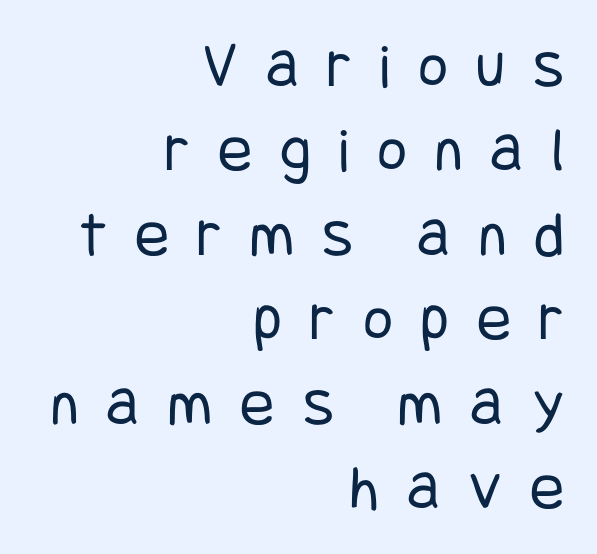
Q: Is the text bold? A: No.
Q: Is the text italic (slanted)? A: No, it is upright.
Q: Is the typeface a serif or a sans-serif typeface? A: Sans-serif.
Q: Is the text underlined? A: No.
Q: How is the paragraph aligned? A: Right-aligned.
Q: Is the spacing between letters normal or unusually wide? A: Unusually wide.
Q: Is the spacing between lines tight, normal or loose? A: Normal.
Q: Width (condensed, normal, or wide)? A: Condensed.
Q: Stroke contrast? A: Low.
Q: x-height? A: Large.
